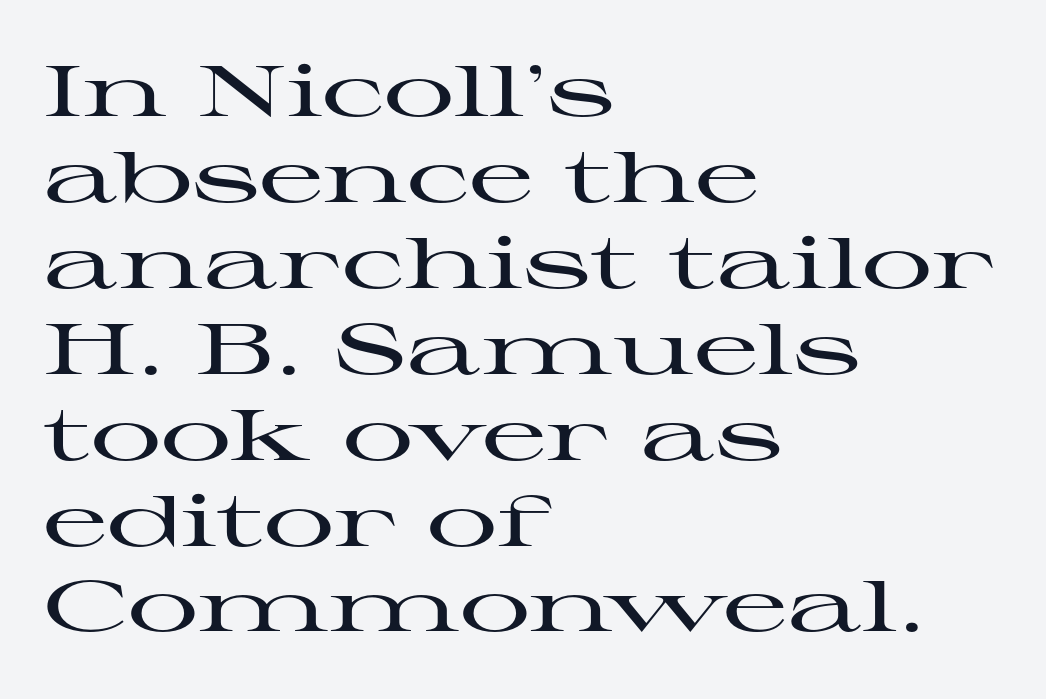
The image shows 71 px wide serif type, upright; set left-aligned, line spacing 1.21x, normal letter spacing, not underlined; high stroke contrast and a medium x-height.
